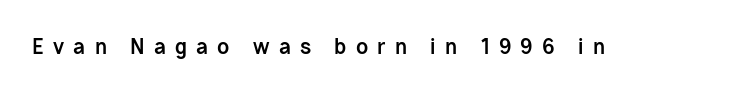
Decoration check: the copy has no underline. These words are printed bold, with thick strokes throughout. Is the letter spacing exaggerated? Yes — the characters are pushed far apart. The axis of the letterforms is exactly vertical.
